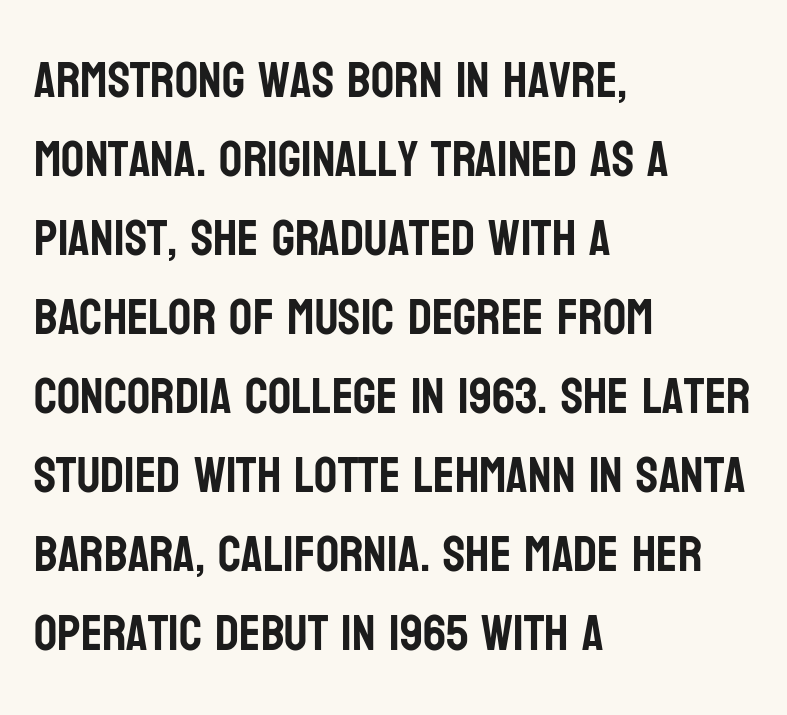
{"serif": "no", "italic": "no", "width": "condensed", "stroke_contrast": "low", "x_height": "large", "monospaced": "no", "underline": "no", "align": "left", "line_spacing": "normal", "line_spacing_ratio": 1.55, "letter_spacing": "normal", "letter_spacing_em": 0.0, "glyph_px": 51}
